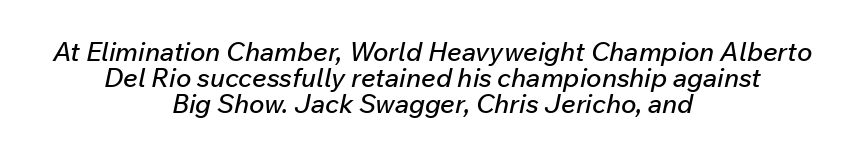
{"italic": "yes", "lean": "right", "slant_degrees": 12, "underline": "no", "align": "center", "line_spacing": "tight", "line_spacing_ratio": 1.0, "letter_spacing": "normal", "letter_spacing_em": 0.0, "glyph_px": 26}
